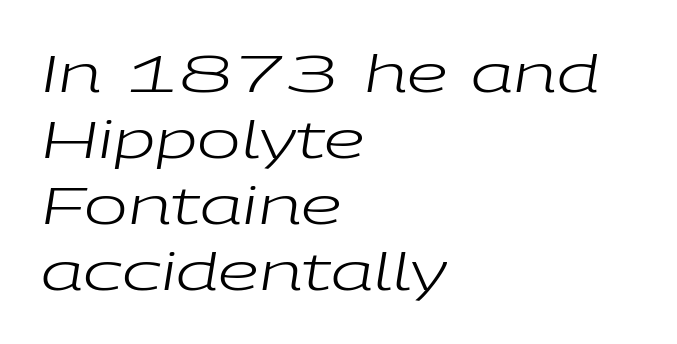
The image shows 52 px regular-weight, wide type, italic (leaning right); set left-aligned, normal line spacing (1.27x), normal letter spacing, not underlined; low stroke contrast and a medium x-height.
